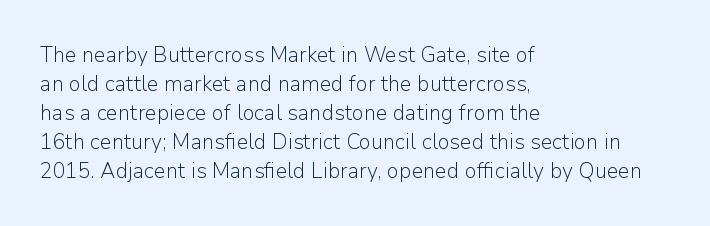
The image shows 21 px text type, upright; set left-aligned, normal line spacing (1.38x), normal letter spacing, not underlined.
